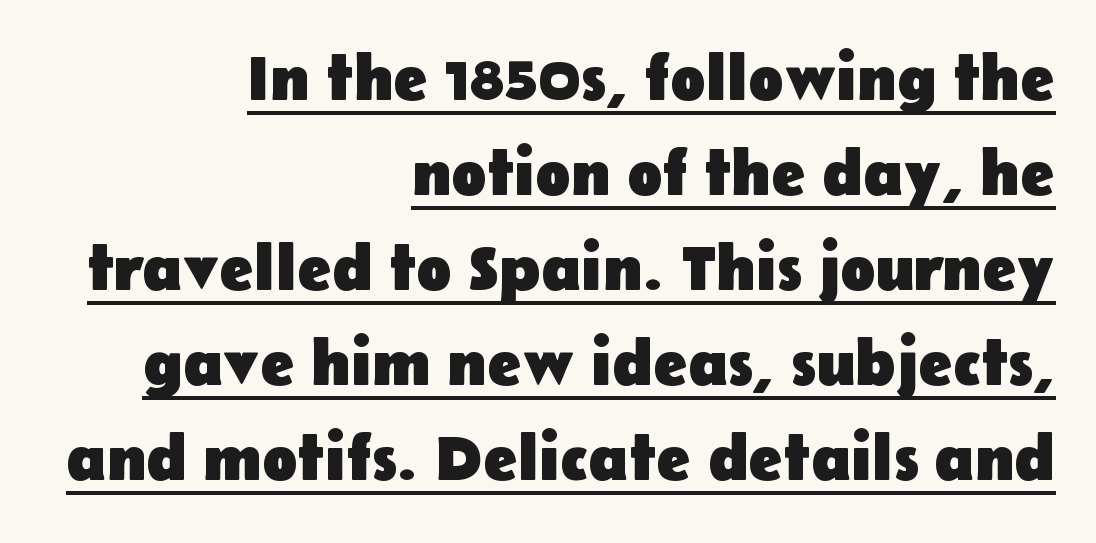
Q: Is the text bold? A: Yes.
Q: Is the text italic (slanted)? A: No, it is upright.
Q: Is the typeface a serif or a sans-serif typeface? A: Sans-serif.
Q: Is the text underlined? A: Yes.
Q: How is the paragraph aligned? A: Right-aligned.
Q: Is the spacing between letters normal or unusually wide? A: Normal.
Q: Is the spacing between lines tight, normal or loose? A: Normal.
Q: Width (condensed, normal, or wide)? A: Normal.
Q: Stroke contrast? A: Low.
Q: x-height? A: Medium.
Q: Monospaced? A: No.
